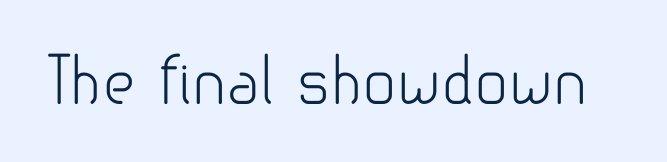
The face looks like a standard text weight, possibly lighter. The glyphs in this specimen are sans serif. A roman cut, with each character standing at attention. Each letter keeps its own natural width here, so spacing adapts to shape. Nobody drew a line under any word here.
